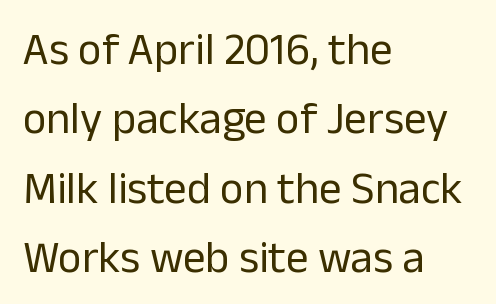
Tracking value appears to be zero — textbook default spacing. Each new line begins a customary step beneath the previous one. The letters look calm and open, with moderate or lighter stems. The gap between lines stays unmarked.
